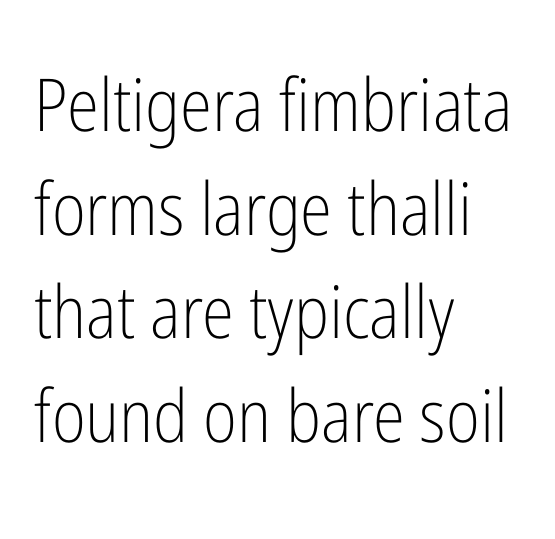
The image shows 73 px light, condensed sans-serif type, upright; set left-aligned, normal line spacing (1.42x), normal letter spacing, not underlined; low stroke contrast and a medium x-height.
